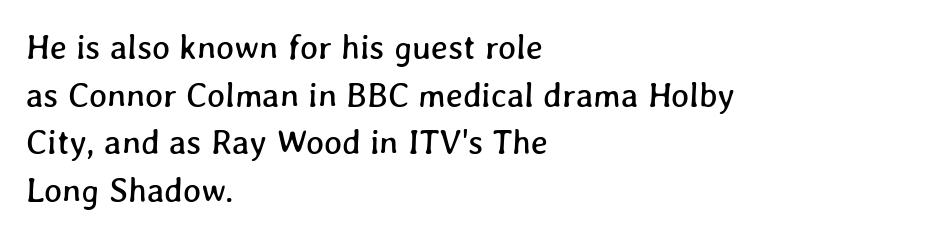
Q: Is the text underlined? A: No.
Q: How is the paragraph aligned? A: Left-aligned.
Q: Is the spacing between letters normal or unusually wide? A: Normal.
Q: Is the spacing between lines tight, normal or loose? A: Normal.
Q: Width (condensed, normal, or wide)? A: Normal.
Q: Stroke contrast? A: Low.
Q: x-height? A: Medium.
Q: Monospaced? A: No.
